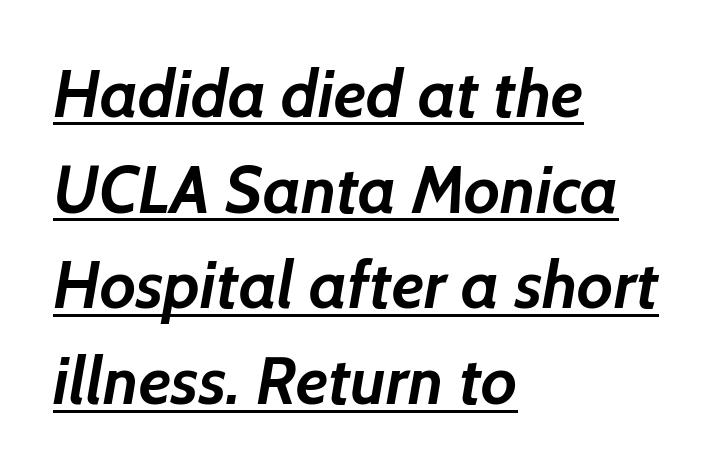
The image shows 66 px semibold sans-serif type; set left-aligned, normal line spacing (1.45x), normal letter spacing, underlined; low stroke contrast and a medium x-height.
